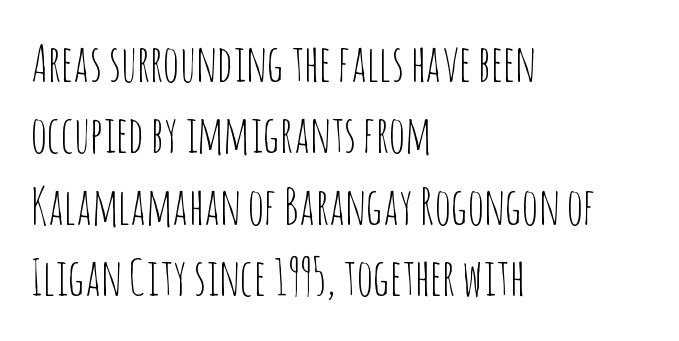
{"serif": "no", "italic": "no", "bold": "no", "weight": "thin", "width": "condensed", "stroke_contrast": "low", "x_height": "large", "monospaced": "no", "underline": "no", "align": "left", "line_spacing": "normal", "line_spacing_ratio": 1.43, "letter_spacing": "normal", "letter_spacing_em": 0.0, "glyph_px": 50}
